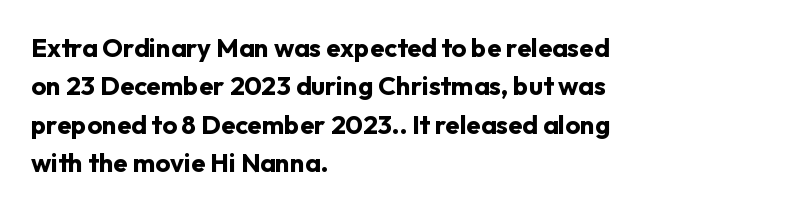
The image shows 26 px bold type, upright; set left-aligned, normal line spacing (1.48x), normal letter spacing, not underlined.
